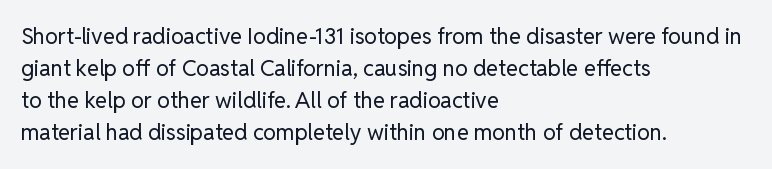
Weight: in the light-to-regular range. These lines keep a tight, regular rhythm from letter to letter. Any mark beneath the type? The region is blank. Left-aligned paragraph, ragged on the right. If you drew a line through each stem, it would be perfectly vertical. Honestly, the row spacing looks completely unremarkable.
